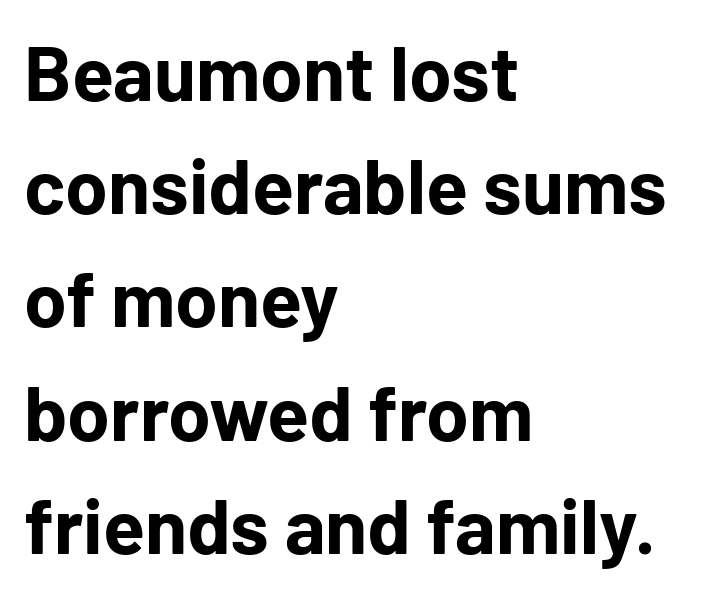
Typesetter's note: full bold, strokes at maximum text heaviness. Short note: letters normally spaced. Think of a printed novel: that variable character pitch is what you see here. Short and long lines alike share a common starting point at left. Whoever set this chose a conventional vertical rhythm.
